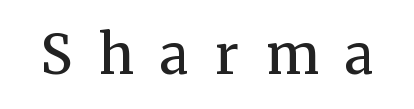
Italic? Not at all — the glyphs are vertical. A light-to-regular cut is what we see here. Are there feet on the stems? There are — it's a serif. Think of a printed novel: that variable character pitch is what you see here.
